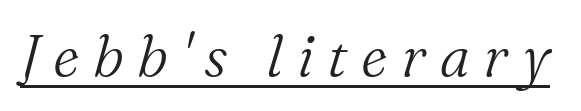
Is the type heavy? It reads as light-to-regular instead. This rendering employs a face with finishing strokes, i.e., a serif. The gaps between neighbouring characters are conspicuously large. Every word sits above its own underline.
